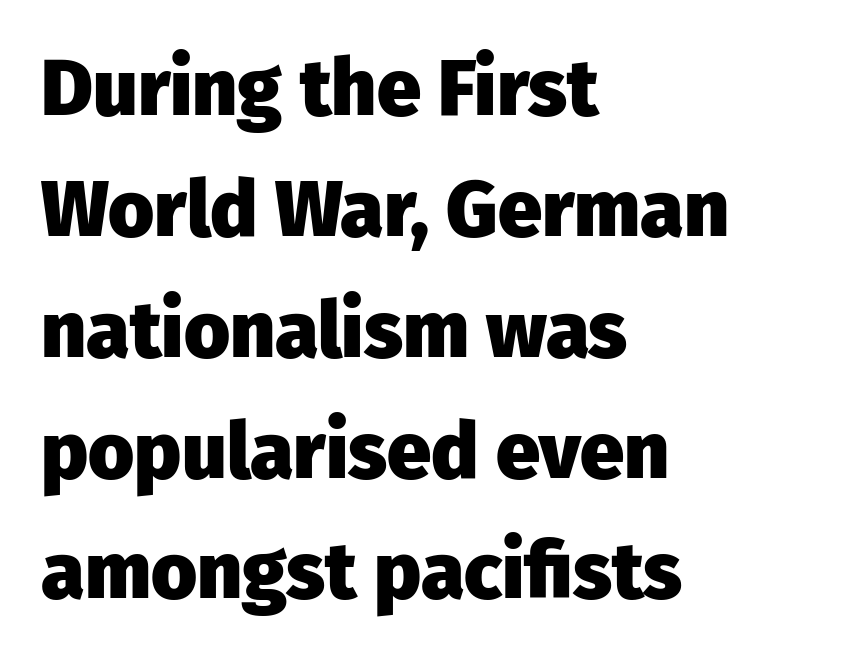
Q: Is the text bold? A: Yes.
Q: Is the text italic (slanted)? A: No, it is upright.
Q: Is the typeface a serif or a sans-serif typeface? A: Sans-serif.
Q: Is the text underlined? A: No.
Q: How is the paragraph aligned? A: Left-aligned.
Q: Is the spacing between letters normal or unusually wide? A: Normal.
Q: Is the spacing between lines tight, normal or loose? A: Normal.
Q: Width (condensed, normal, or wide)? A: Normal.
Q: Stroke contrast? A: Low.
Q: x-height? A: Medium.
Q: Monospaced? A: No.
